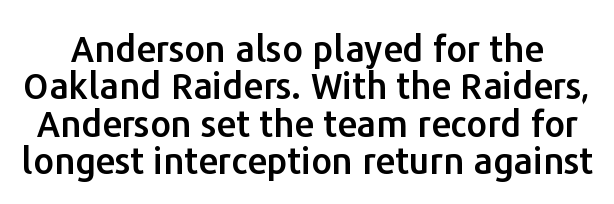
Nothing unusual about the tracking: characters are spaced as the font intends. A typesetter would label this face a sans. The passage shown is not underscored anywhere. Each letter keeps its own natural width here, so spacing adapts to shape. Italic? Not at all — the glyphs are vertical. What's the leading like? Squeezed, with rows nearly overlapping.
